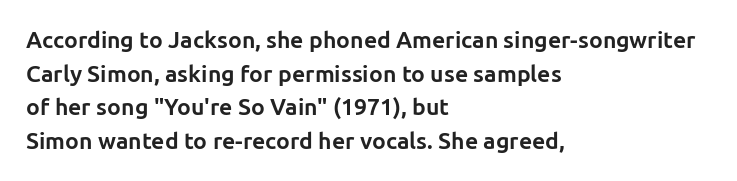
Each line starts at the same left margin while the right side varies. One glance says typical: line gaps are just what's usual. Nope, not italic — everything's standing straight. Plenty of ink on the page — the face is bold.
